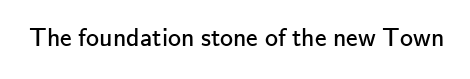
The image shows 26 px text type, upright; set normal letter spacing, not underlined.
